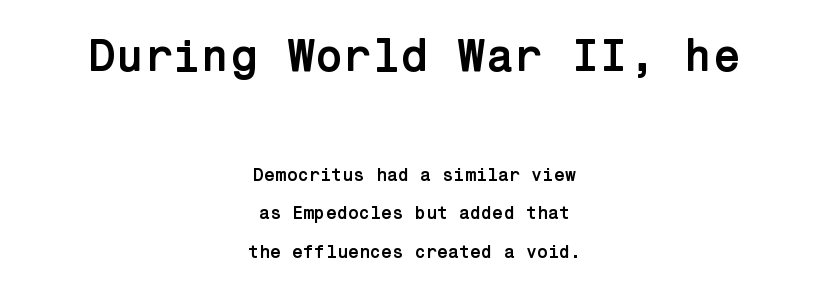
Widely set lines give the paragraph a tall, airy silhouette. How heavy is the stroke? Heavy — this is a bold. This is roman type, the default non-slanted kind. The area under the type is left untouched.
